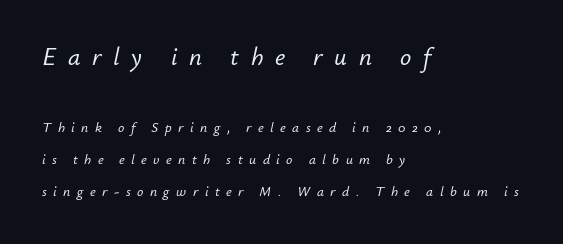
The rendering shrinks the type as you move from the upper chunk to the lower. Each line starts at the same left margin while the right side varies. Leading: increased. Has an underline been added? It has not. Tall strokes in this sample are angled rather than plumb.
